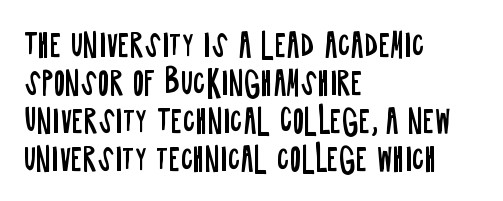
{"serif": "no", "italic": "no", "bold": "no", "weight": "regular", "width": "condensed", "stroke_contrast": "low", "x_height": "large", "monospaced": "no", "underline": "no", "align": "left", "line_spacing_ratio": 1.23, "letter_spacing": "normal", "letter_spacing_em": 0.0, "glyph_px": 31}
